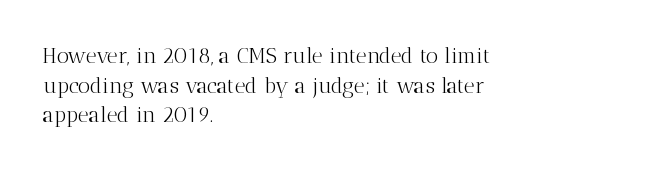
The image shows 21 px text type, upright; set left-aligned, normal line spacing (1.41x), normal letter spacing, not underlined.
